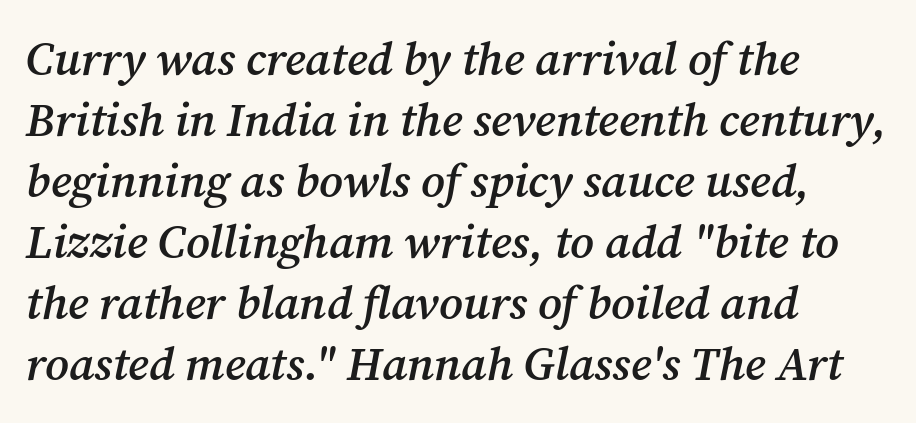
Q: Is the text bold? A: Semi-bold.
Q: Is the text italic (slanted)? A: Yes, it leans right by about 12 degrees.
Q: Is the typeface a serif or a sans-serif typeface? A: Serif.
Q: Is the text underlined? A: No.
Q: How is the paragraph aligned? A: Left-aligned.
Q: Is the spacing between letters normal or unusually wide? A: Normal.
Q: Is the spacing between lines tight, normal or loose? A: Normal.
Q: Width (condensed, normal, or wide)? A: Normal.
Q: Stroke contrast? A: Medium.
Q: x-height? A: Medium.
Q: Monospaced? A: No.
